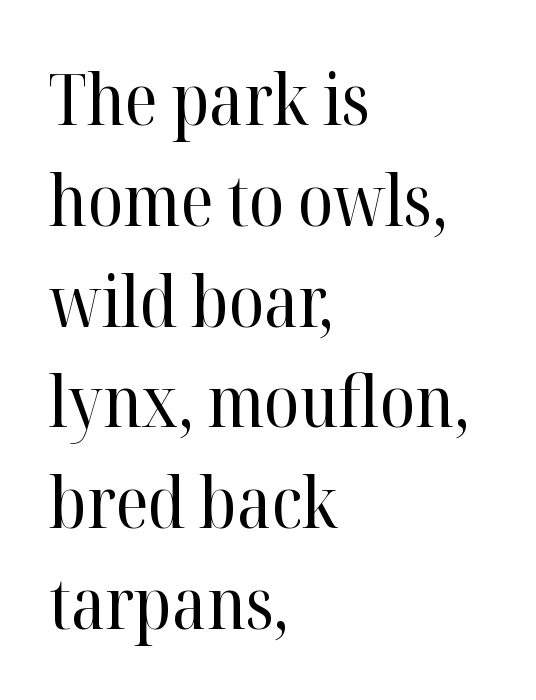
The foot of each line stays bare and open. Unlike a clean sans, this face finishes its strokes with serifs. All the whitespace from short lines collects on the right. Whoever set this chose a conventional vertical rhythm. The letters stand straight up with perfectly vertical stems. Observe the ordinary spacing: letters are neighbours, not strangers.
